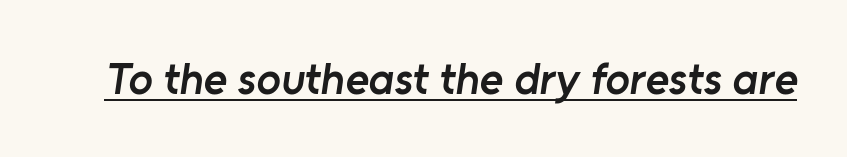
The image shows 45 px semibold sans-serif type; set normal letter spacing, underlined; low stroke contrast and a medium x-height.
